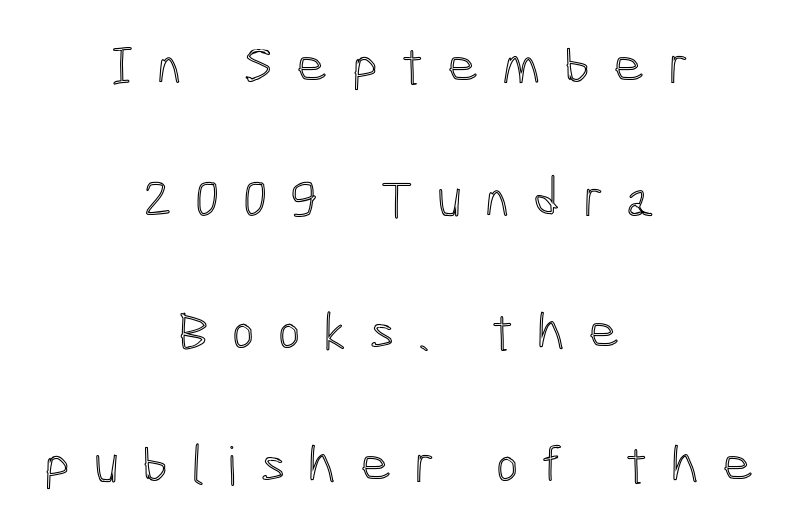
{"italic": "no", "width": "condensed", "x_height": "medium", "monospaced": "no", "underline": "no", "align": "center", "line_spacing": "loose", "line_spacing_ratio": 2.46, "letter_spacing": "wide", "letter_spacing_em": 0.43, "glyph_px": 54}
